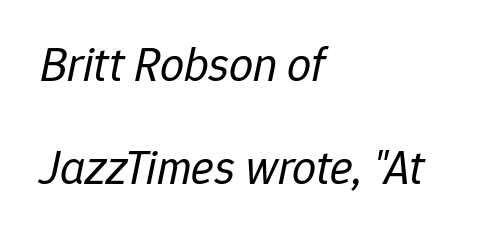
The image shows 48 px regular-weight type, italic (leaning right); set left-aligned, loose line spacing (2.14x), normal letter spacing, not underlined; low stroke contrast and a medium x-height.
